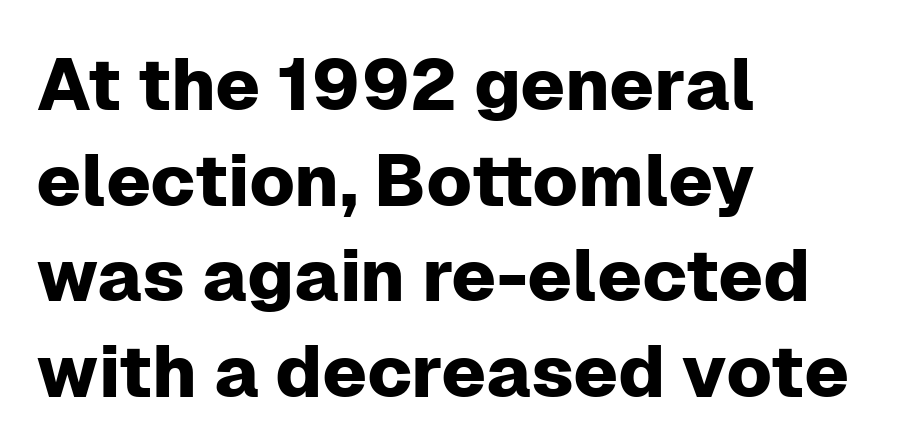
Observe the absence of serifs on each vertical stroke in this sample. Between one letter and the next there's only the usual sliver of space. The letters stand straight up with perfectly vertical stems. Leading: standard. Alignment: flush left. The space beneath each line is pristine and unruled.
